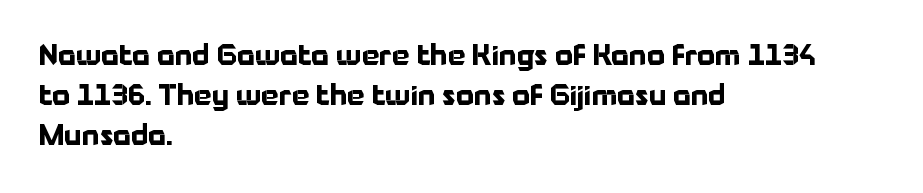
Q: Is the text bold? A: Yes.
Q: Is the text italic (slanted)? A: No, it is upright.
Q: Is the typeface a serif or a sans-serif typeface? A: Sans-serif.
Q: Is the text underlined? A: No.
Q: How is the paragraph aligned? A: Left-aligned.
Q: Is the spacing between letters normal or unusually wide? A: Normal.
Q: Is the spacing between lines tight, normal or loose? A: Normal.
Q: Width (condensed, normal, or wide)? A: Normal.
Q: Stroke contrast? A: Low.
Q: x-height? A: Medium.
Q: Monospaced? A: No.
